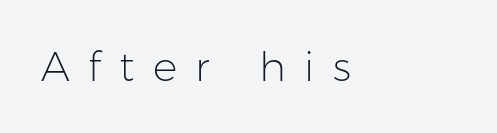
The image shows 41 px light sans-serif type, upright; set left-aligned, unusually wide letter spacing (+0.45 em), not underlined; low stroke contrast and a medium x-height.
